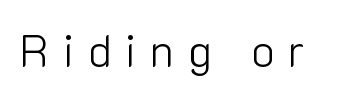
{"serif": "no", "italic": "no", "bold": "no", "weight": "light", "width": "normal", "stroke_contrast": "low", "x_height": "medium", "monospaced": "no", "underline": "no", "letter_spacing": "wide", "letter_spacing_em": 0.31, "glyph_px": 44}
